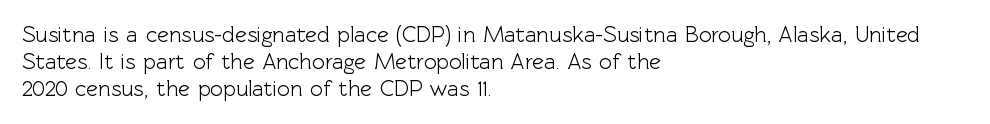
The horizontal fit of the characters is conventional and even. The typesetter chose a ragged-right arrangement here. Upright lettering throughout. The specimen omits any rule beneath the text block's lines.
